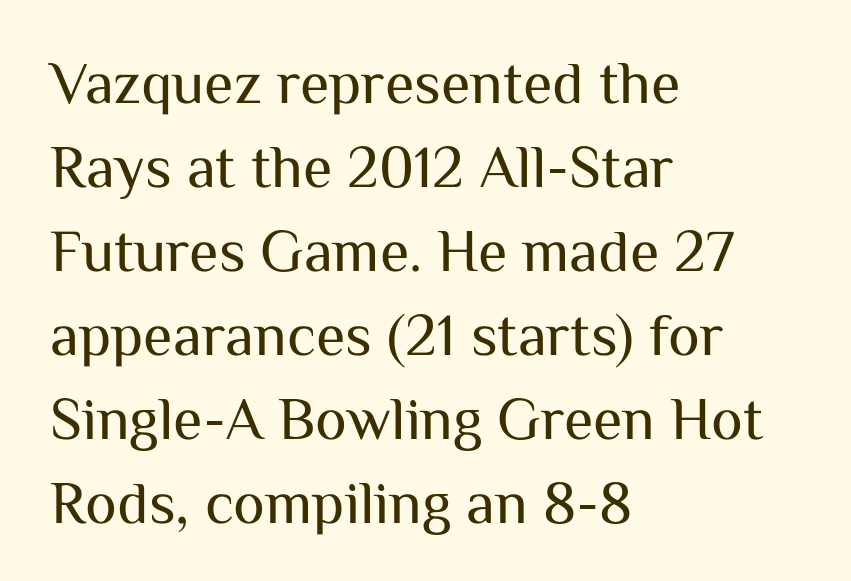
{"serif": "no", "italic": "no", "bold": "no", "weight": "regular", "width": "normal", "stroke_contrast": "medium", "x_height": "medium", "monospaced": "no", "underline": "no", "align": "left", "line_spacing": "normal", "line_spacing_ratio": 1.4, "letter_spacing": "normal", "letter_spacing_em": 0.0, "glyph_px": 60}
